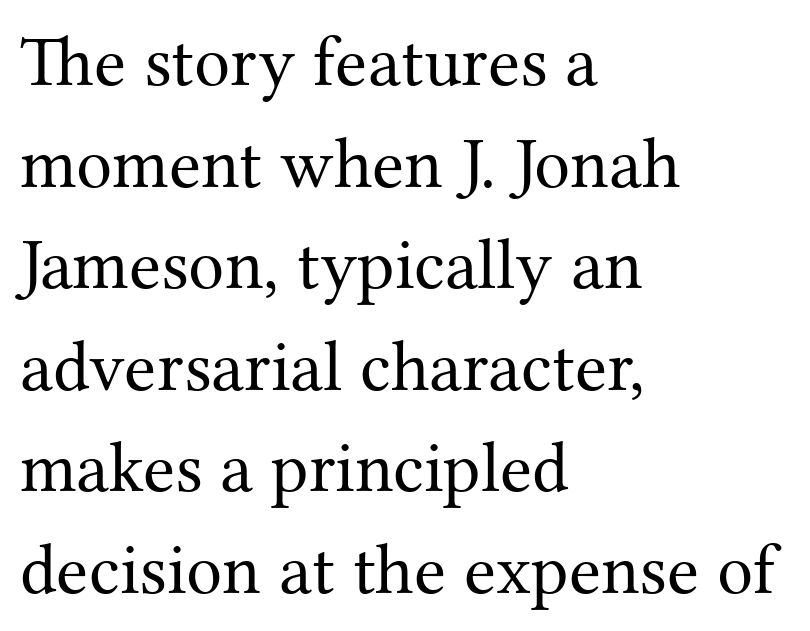
The image shows 72 px regular-weight serif type, upright; set left-aligned, normal line spacing (1.41x), normal letter spacing, not underlined; medium stroke contrast and a medium x-height.
